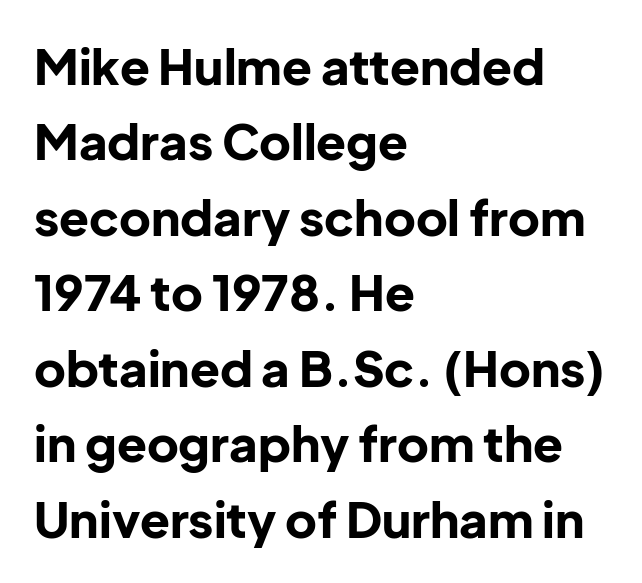
If you measured baseline to baseline, you'd find a middling distance. Is this a sans? Yes — the strokes have no serifs. Spacing verdict: proportional, widths tailored to each character. Glyph-to-glyph distance matches everyday printed text.
